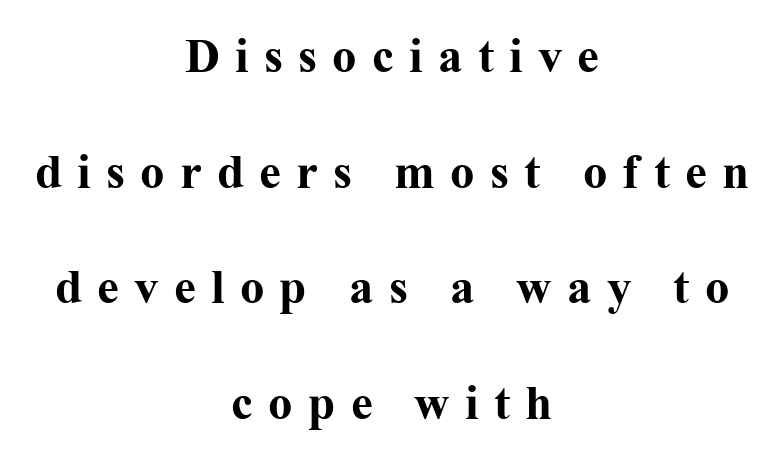
Q: Is the text bold? A: Yes.
Q: Is the text italic (slanted)? A: No, it is upright.
Q: Is the typeface a serif or a sans-serif typeface? A: Serif.
Q: Is the text underlined? A: No.
Q: How is the paragraph aligned? A: Centered.
Q: Is the spacing between letters normal or unusually wide? A: Unusually wide.
Q: Is the spacing between lines tight, normal or loose? A: Loose.
Q: Width (condensed, normal, or wide)? A: Normal.
Q: Stroke contrast? A: Medium.
Q: x-height? A: Medium.
Q: Monospaced? A: No.
